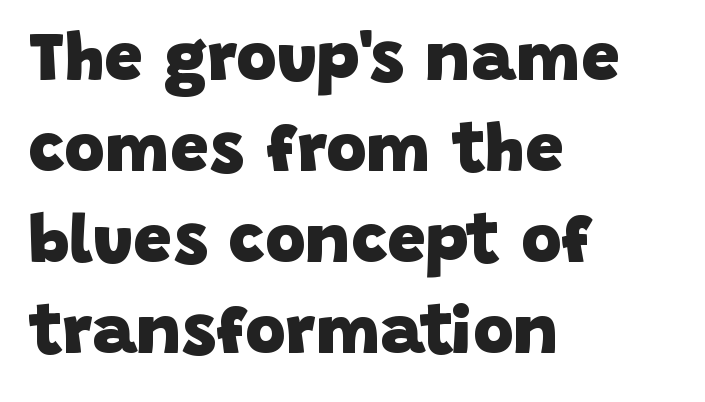
The passage shown has conventional tracking throughout. Line starts are locked; line ends wander. Every letter is thick-stroked: bold, no question. Each row of text sits above clean, open space. The vertical gap from one line to the next is medium.
